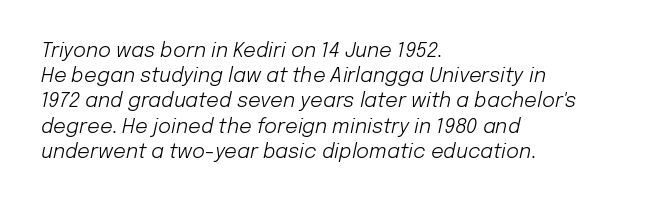
{"italic": "yes", "lean": "right", "slant_degrees": 12, "bold": "no", "underline": "no", "align": "left", "line_spacing": "normal", "line_spacing_ratio": 1.26, "letter_spacing": "normal", "letter_spacing_em": 0.0, "glyph_px": 20}
